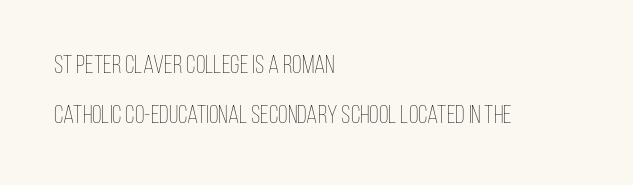
A bare baseline throughout the passage. Upright lettering throughout. Alignment: flush left. Quick note: interline space is abundant. No chunkiness to these letters — they're not bold. Each word holds together tightly as a unit, with standard inter-letter gaps.
